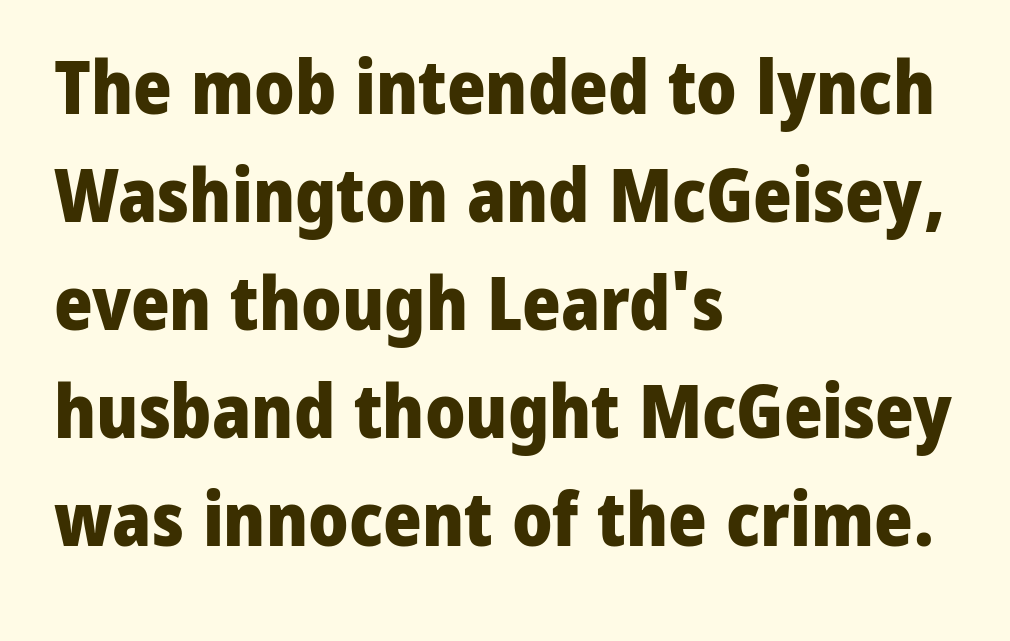
Does the type have serifs? No, each stem ends abruptly. These lines stack with their left ends in a neat column. Note the varied advance widths — an 'i' is clearly narrower than an 'm'. The zone under the glyphs is completely vacant. The passage shown stacks its lines at a standard gap. In terms of weight, the rendering is a true, heavy bold.
